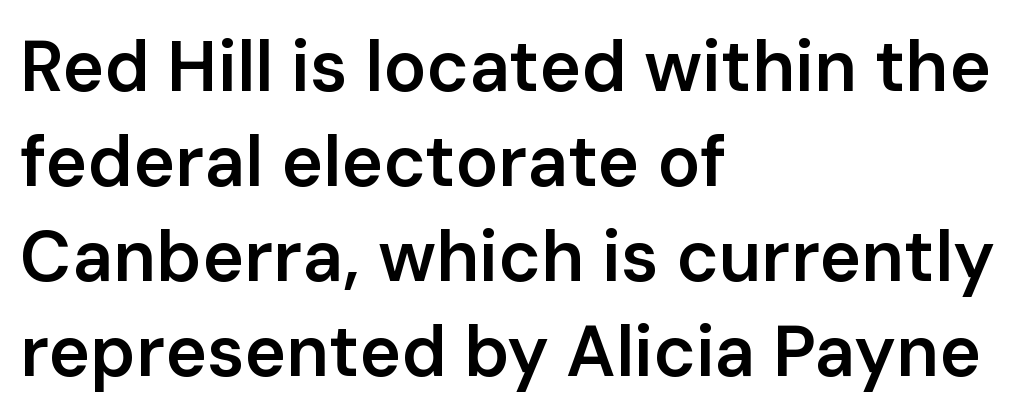
{"serif": "no", "italic": "no", "bold": "semi", "weight": "semibold", "width": "normal", "stroke_contrast": "low", "x_height": "medium", "monospaced": "no", "underline": "no", "align": "left", "line_spacing": "normal", "line_spacing_ratio": 1.34, "letter_spacing": "normal", "letter_spacing_em": 0.0, "glyph_px": 71}
